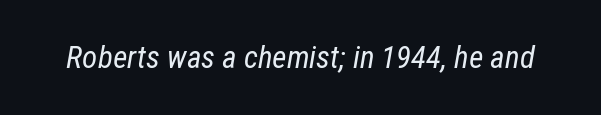
The image shows 31 px regular-weight, condensed type, italic (leaning right); set normal letter spacing, not underlined; low stroke contrast and a medium x-height.
